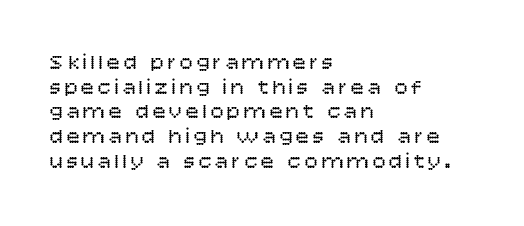
Horizontally, the lines are justified to the leading edge only. Compared with typical paragraphs, the rows here are closer together. The lettering stays uniformly vertical, giving the passage a roman look. On a weight scale, this lands at 450 or below. The zone under the glyphs is completely vacant.
